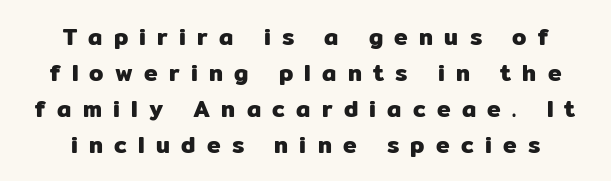
Q: Is the text italic (slanted)? A: No, it is upright.
Q: Is the text underlined? A: No.
Q: How is the paragraph aligned? A: Centered.
Q: Is the spacing between letters normal or unusually wide? A: Unusually wide.
Q: Is the spacing between lines tight, normal or loose? A: Normal.
